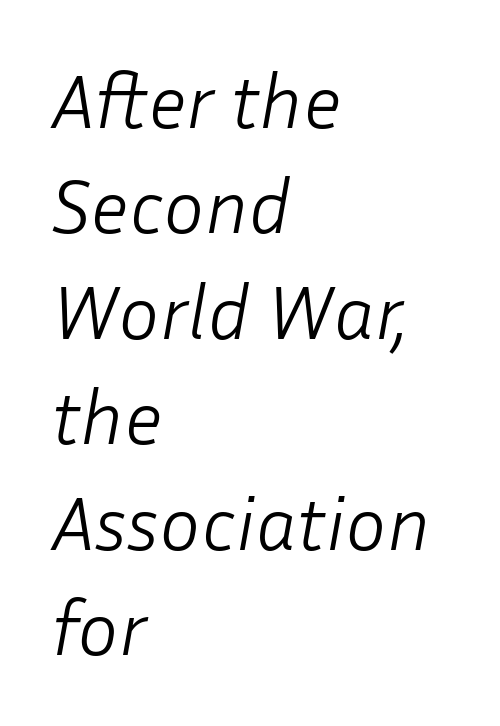
The image shows 77 px light type, italic (leaning right); set left-aligned, normal line spacing (1.37x), normal letter spacing, not underlined; low stroke contrast and a medium x-height.
